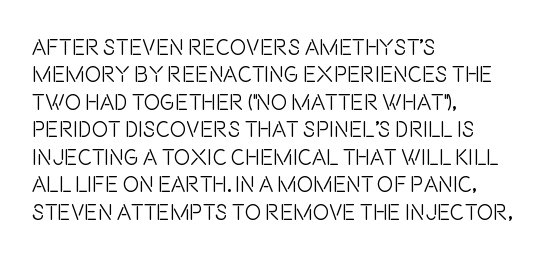
{"italic": "no", "bold": "no", "underline": "no", "align": "left", "line_spacing": "normal", "line_spacing_ratio": 1.25, "letter_spacing": "normal", "letter_spacing_em": 0.0, "glyph_px": 22}
